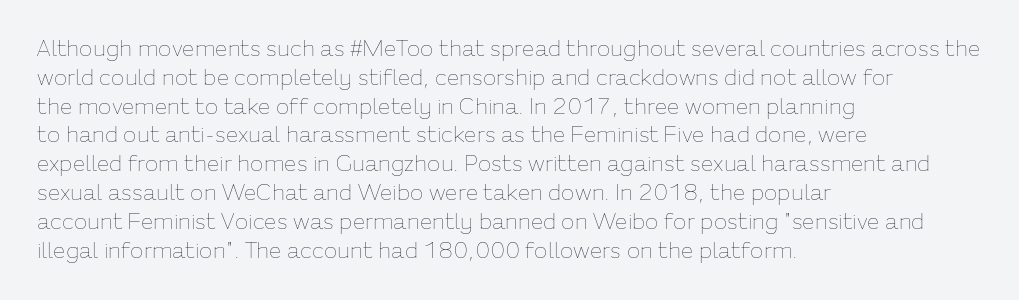
The image shows 22 px text type, upright; set left-aligned, normal line spacing (1.31x), normal letter spacing, not underlined.
